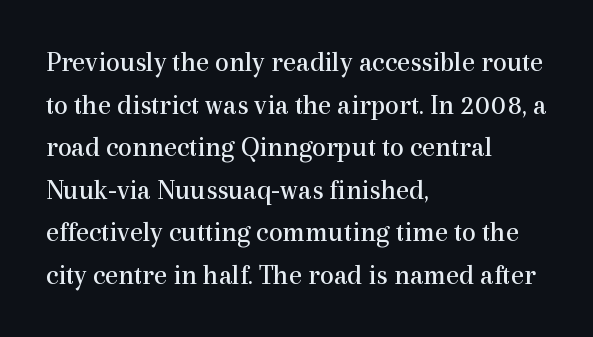
Standard letterfit; no display-style spreading of the glyphs. The compositor pushed each line to the left boundary. These lines are rendered in a variable-pitch font. Letterform terminals end in serifs throughout the passage. The axis of the letterforms is exactly vertical. The gap between lines stays unmarked.
